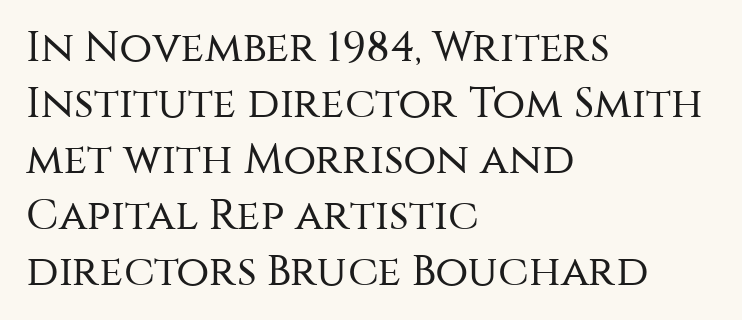
The image shows 43 px regular-weight sans-serif type, upright; set left-aligned, normal line spacing (1.3x), normal letter spacing, not underlined; medium stroke contrast and a large x-height.
